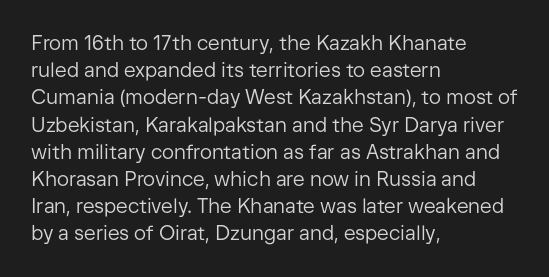
{"italic": "no", "bold": "no", "underline": "no", "align": "left", "line_spacing": "normal", "line_spacing_ratio": 1.36, "letter_spacing": "normal", "letter_spacing_em": 0.0, "glyph_px": 20}
